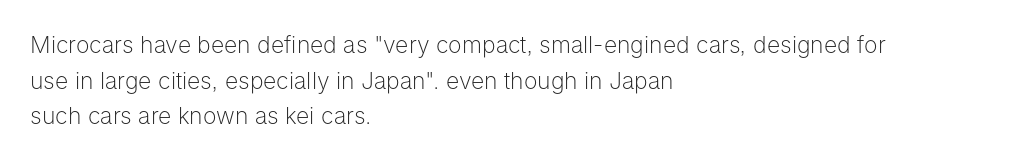
Baseline-to-baseline distance is the conventional proportion of letter height. The passage is arranged the way most books set body copy — flush left. The glyphs are unaccompanied by any horizontal stroke below them. The gaps between neighbouring characters are ordinary and unremarkable.
